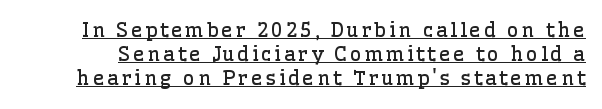
{"italic": "no", "bold": "no", "underline": "yes", "line_spacing_ratio": 1.21, "glyph_px": 20}
